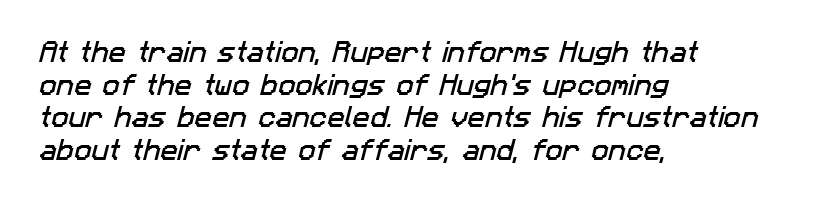
{"underline": "no", "align": "left", "line_spacing": "normal", "line_spacing_ratio": 1.42, "letter_spacing": "normal", "letter_spacing_em": 0.0, "glyph_px": 23}
